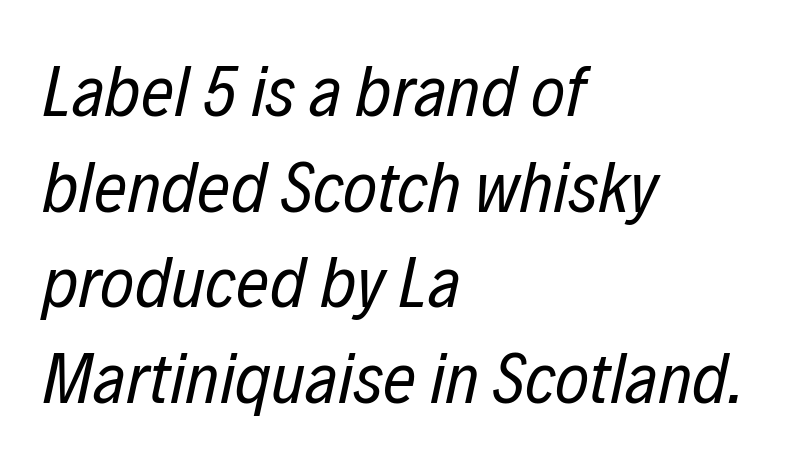
Q: Is the text bold? A: No.
Q: Is the text italic (slanted)? A: Yes, it leans right by about 12 degrees.
Q: Is the text underlined? A: No.
Q: How is the paragraph aligned? A: Left-aligned.
Q: Is the spacing between letters normal or unusually wide? A: Normal.
Q: Is the spacing between lines tight, normal or loose? A: Normal.
Q: Width (condensed, normal, or wide)? A: Condensed.
Q: Stroke contrast? A: Low.
Q: x-height? A: Medium.
Q: Monospaced? A: No.
